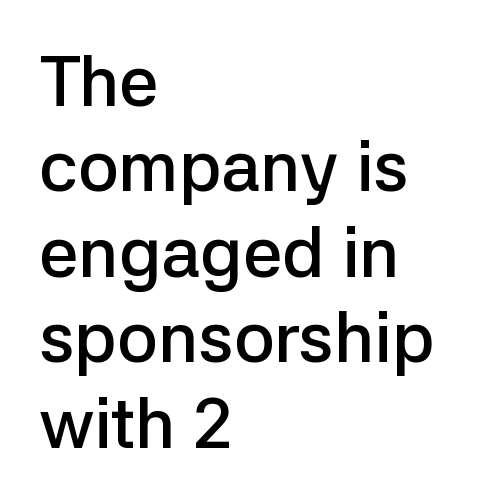
Q: Is the text bold? A: Semi-bold.
Q: Is the text italic (slanted)? A: No, it is upright.
Q: Is the typeface a serif or a sans-serif typeface? A: Sans-serif.
Q: Is the text underlined? A: No.
Q: How is the paragraph aligned? A: Left-aligned.
Q: Is the spacing between letters normal or unusually wide? A: Normal.
Q: Width (condensed, normal, or wide)? A: Normal.
Q: Stroke contrast? A: Low.
Q: x-height? A: Medium.
Q: Monospaced? A: No.
